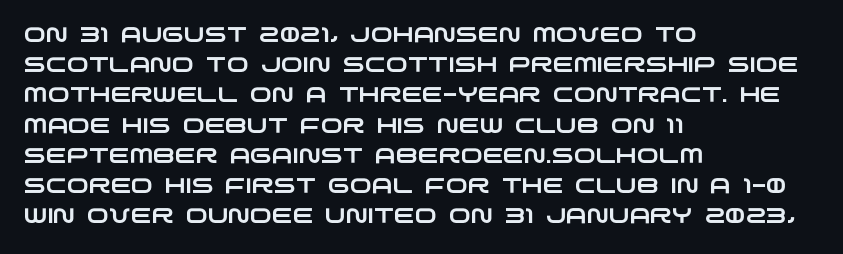
Lines of text with bare space underneath. A classic flush-left, rag-right setting is used for this passage. A typesetter would call this leading conventional body-copy spacing. This rendering leaves character spacing at its baseline value.
